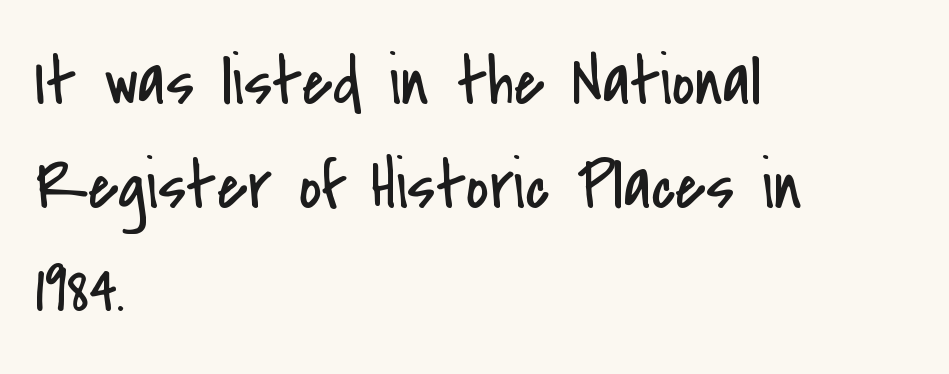
Q: Is the text bold? A: No.
Q: Is the text italic (slanted)? A: No, it is upright.
Q: Is the typeface a serif or a sans-serif typeface? A: Sans-serif.
Q: Is the text underlined? A: No.
Q: How is the paragraph aligned? A: Left-aligned.
Q: Is the spacing between letters normal or unusually wide? A: Normal.
Q: Is the spacing between lines tight, normal or loose? A: Normal.
Q: Width (condensed, normal, or wide)? A: Condensed.
Q: Stroke contrast? A: Low.
Q: x-height? A: Small.
Q: Monospaced? A: No.
